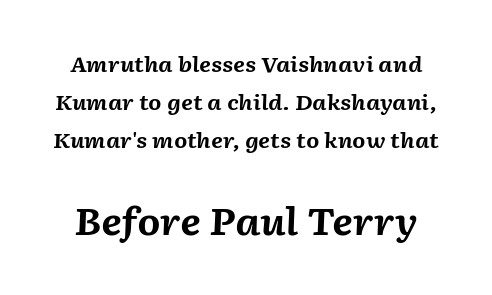
The image shows 37 px bold type, italic (leaning right); set line spacing 1.82x, normal letter spacing, not underlined; the second (bottom) block is 1.76x larger; medium stroke contrast and a medium x-height.
